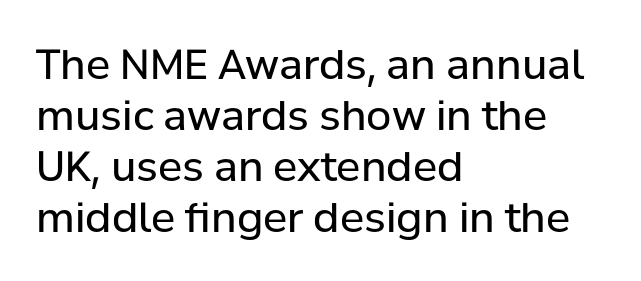
The paragraph has a hard left edge and a soft right edge. Caption: standard tracking, unaltered. Does the type have serifs? No, each stem ends abruptly. You could not count columns in this text — the font is proportionally spaced.
